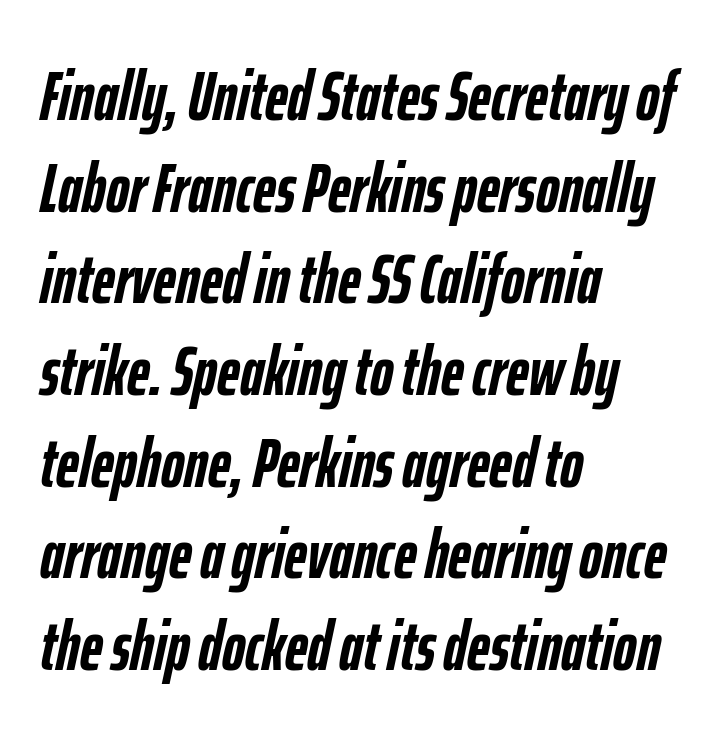
{"italic": "yes", "lean": "right", "slant_degrees": 12, "bold": "yes", "weight": "semibold", "width": "condensed", "stroke_contrast": "low", "x_height": "medium", "monospaced": "no", "underline": "no", "align": "left", "line_spacing": "normal", "line_spacing_ratio": 1.31, "letter_spacing": "normal", "letter_spacing_em": 0.0, "glyph_px": 70}
